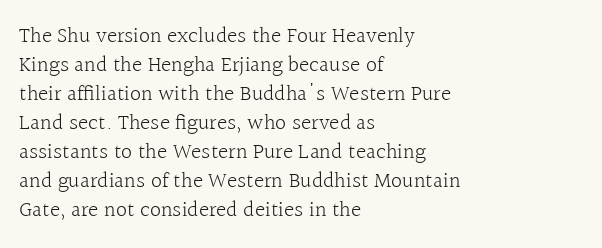
The image shows 22 px text type, upright; set left-aligned, normal line spacing (1.32x), normal letter spacing, not underlined.
